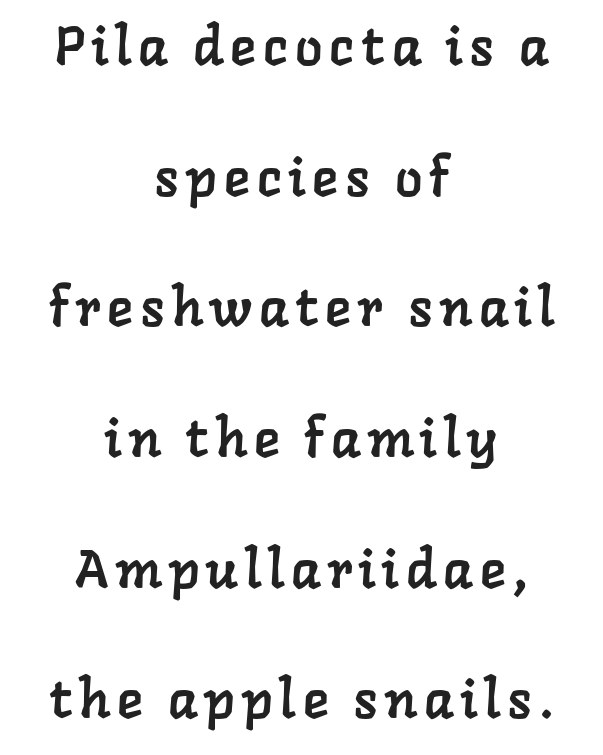
The font family rendered here belongs to the serif group. Beneath every word, the page is bare. Notice how the passage keeps no hard edge, just a central spine. A typesetter would call this leading open, well beyond the default. Here the designer chose a conventional face with non-uniform glyph widths.
